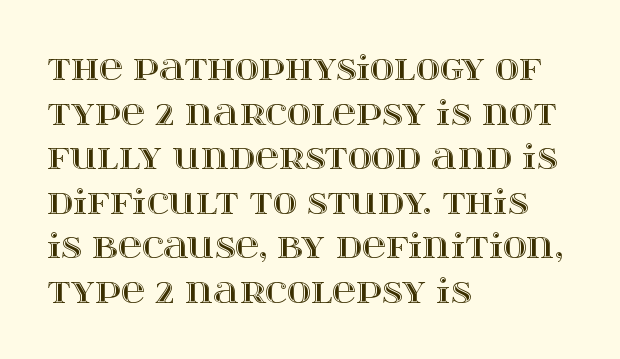
The image shows 33 px wide type, upright; set left-aligned, normal line spacing (1.35x), normal letter spacing, not underlined; a large x-height.
